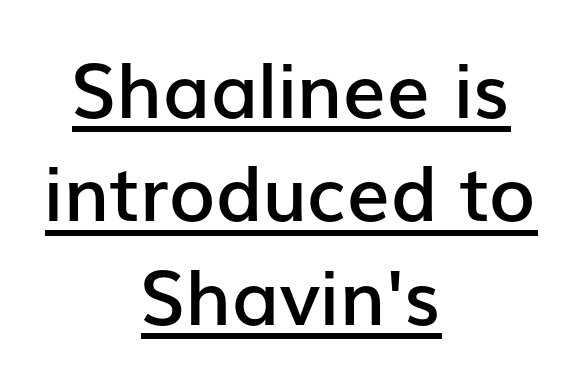
Q: Is the text bold? A: Semi-bold.
Q: Is the text italic (slanted)? A: No, it is upright.
Q: Is the typeface a serif or a sans-serif typeface? A: Sans-serif.
Q: Is the text underlined? A: Yes.
Q: How is the paragraph aligned? A: Centered.
Q: Is the spacing between letters normal or unusually wide? A: Normal.
Q: Is the spacing between lines tight, normal or loose? A: Normal.
Q: Width (condensed, normal, or wide)? A: Normal.
Q: Stroke contrast? A: Low.
Q: x-height? A: Medium.
Q: Monospaced? A: No.
